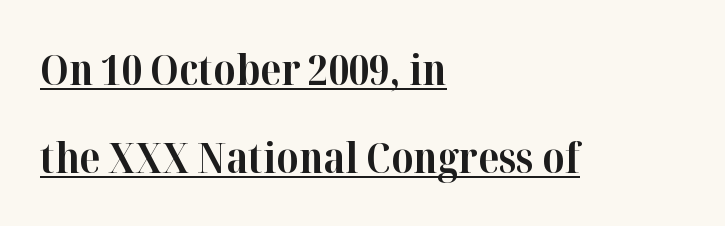
Q: Is the text bold? A: Yes.
Q: Is the text italic (slanted)? A: No, it is upright.
Q: Is the typeface a serif or a sans-serif typeface? A: Serif.
Q: Is the text underlined? A: Yes.
Q: How is the paragraph aligned? A: Left-aligned.
Q: Is the spacing between letters normal or unusually wide? A: Normal.
Q: Is the spacing between lines tight, normal or loose? A: Loose.
Q: Width (condensed, normal, or wide)? A: Normal.
Q: Stroke contrast? A: High.
Q: x-height? A: Medium.
Q: Monospaced? A: No.
